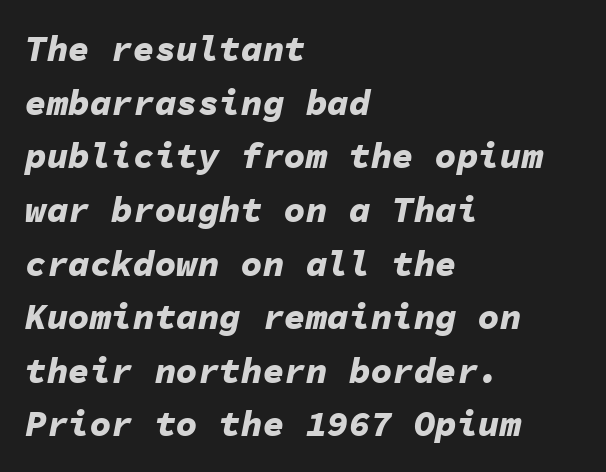
Q: Is the text bold? A: Yes.
Q: Is the text italic (slanted)? A: Yes, it leans right by about 11 degrees.
Q: Is the text underlined? A: No.
Q: How is the paragraph aligned? A: Left-aligned.
Q: Is the spacing between letters normal or unusually wide? A: Normal.
Q: Is the spacing between lines tight, normal or loose? A: Normal.
Q: Width (condensed, normal, or wide)? A: Normal.
Q: Stroke contrast? A: Low.
Q: x-height? A: Medium.
Q: Monospaced? A: Yes.
